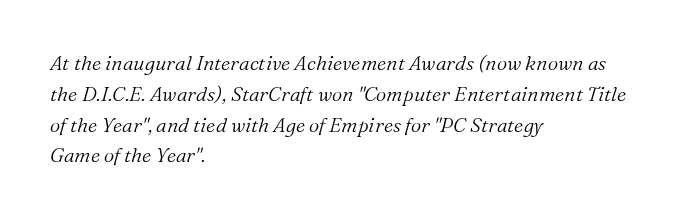
Caption: face not bold, strokes unweighted. The rendering uses a moderate line-height, typical for paragraphs. The passage shown leans; its letterforms are oblique. Lines of text with bare space underneath. Nobody touched the tracking dial on this one.
